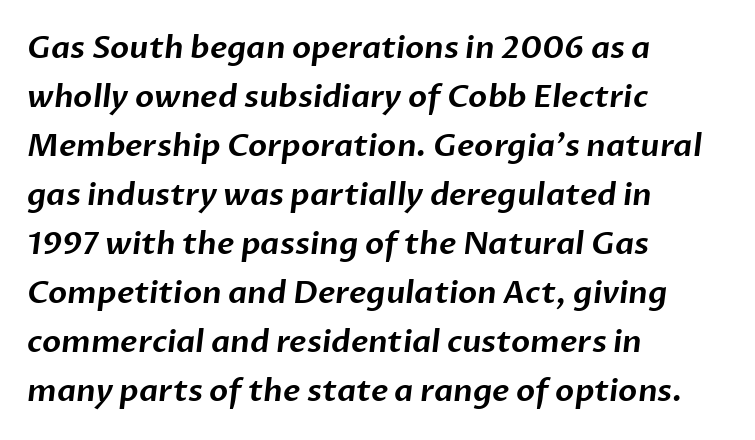
The image shows 31 px sans-serif type; set left-aligned, normal line spacing (1.58x), normal letter spacing, not underlined; low stroke contrast and a medium x-height.
